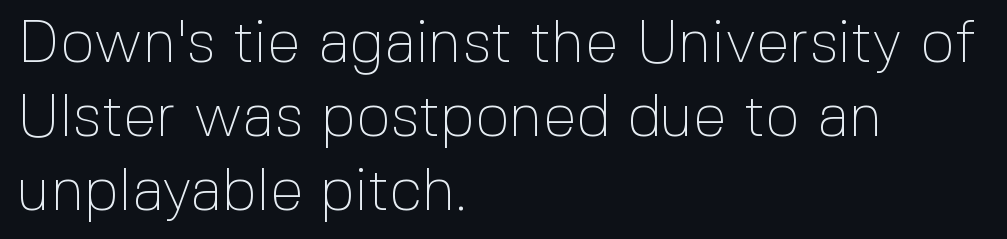
Q: Is the text bold? A: No.
Q: Is the text italic (slanted)? A: No, it is upright.
Q: Is the typeface a serif or a sans-serif typeface? A: Sans-serif.
Q: Is the text underlined? A: No.
Q: How is the paragraph aligned? A: Left-aligned.
Q: Is the spacing between letters normal or unusually wide? A: Normal.
Q: Width (condensed, normal, or wide)? A: Normal.
Q: x-height? A: Medium.
Q: Monospaced? A: No.
